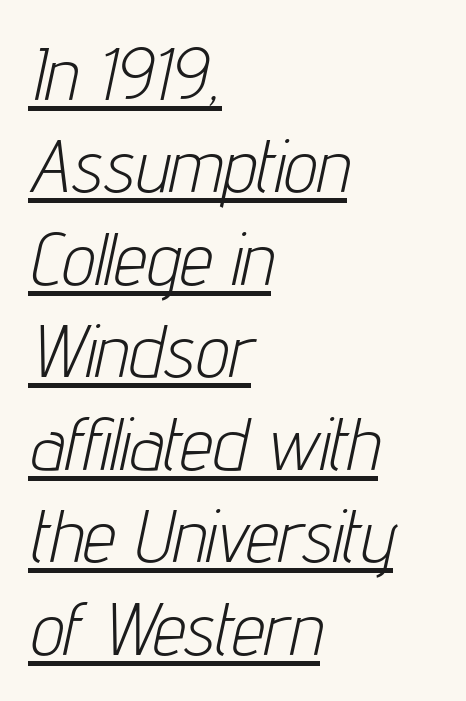
{"italic": "yes", "lean": "right", "slant_degrees": 12, "bold": "no", "weight": "light", "width": "condensed", "stroke_contrast": "low", "x_height": "medium", "monospaced": "no", "underline": "yes", "align": "left", "line_spacing": "normal", "line_spacing_ratio": 1.25, "letter_spacing": "normal", "letter_spacing_em": 0.0, "glyph_px": 74}
